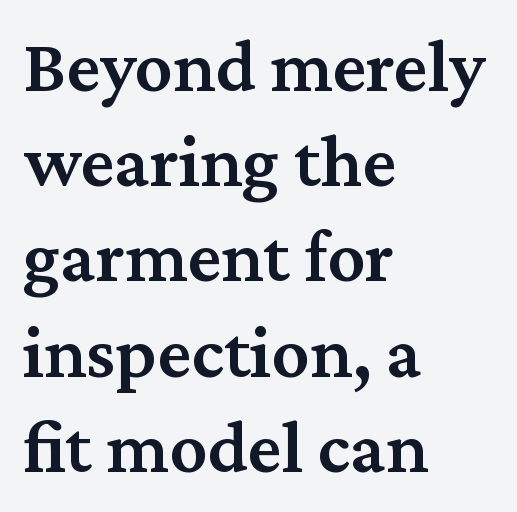
Caption: multi-line text, flush left, ragged right. Ascenders rise straight up at ninety degrees. Stems and bowls a touch heavier than normal — semibold. The face used here is rendered with its standard letterfit. The letters carry serifs — small finishing strokes at the ends of their stems. Each row of text sits above clean, open space.
